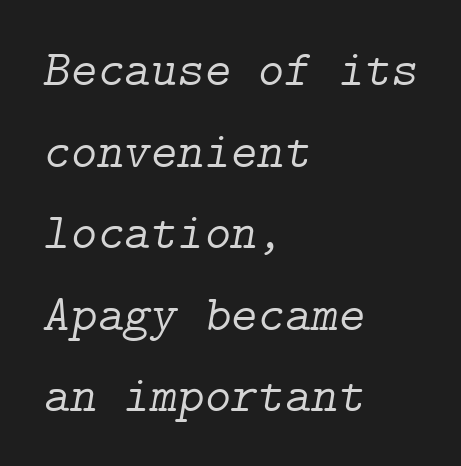
{"serif": "yes", "italic": "yes", "lean": "right", "slant_degrees": 9, "bold": "no", "weight": "light", "width": "normal", "stroke_contrast": "low", "x_height": "medium", "underline": "no", "align": "left", "line_spacing": "normal", "line_spacing_ratio": 1.6, "letter_spacing": "normal", "letter_spacing_em": 0.0, "glyph_px": 51}
